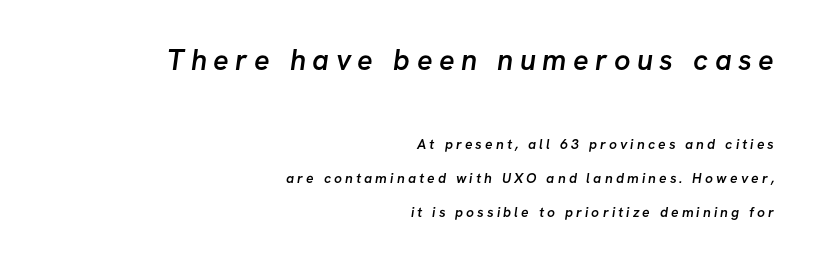
The image shows 29 px semibold sans-serif type; set right-aligned, loose line spacing (2.43x), unusually wide letter spacing (+0.22 em), not underlined; the first (top) block is 2.07x larger; low stroke contrast and a medium x-height.
